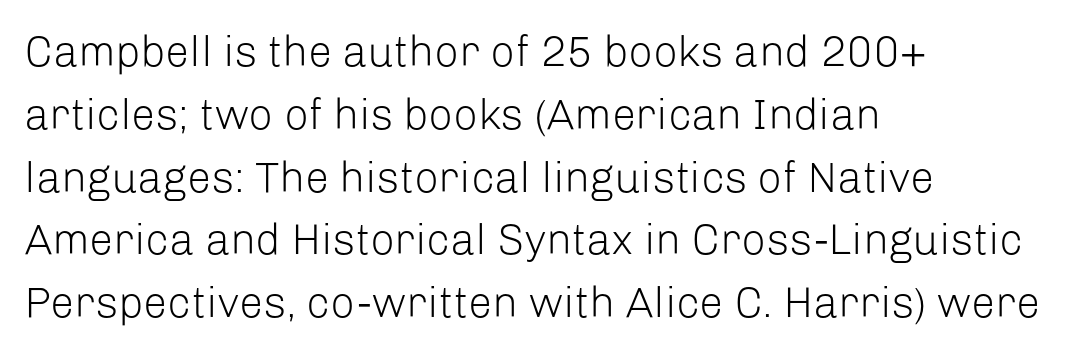
{"serif": "no", "italic": "no", "bold": "no", "weight": "light", "width": "normal", "stroke_contrast": "low", "x_height": "medium", "monospaced": "no", "underline": "no", "align": "left", "line_spacing": "normal", "line_spacing_ratio": 1.46, "letter_spacing": "normal", "letter_spacing_em": 0.0, "glyph_px": 43}
